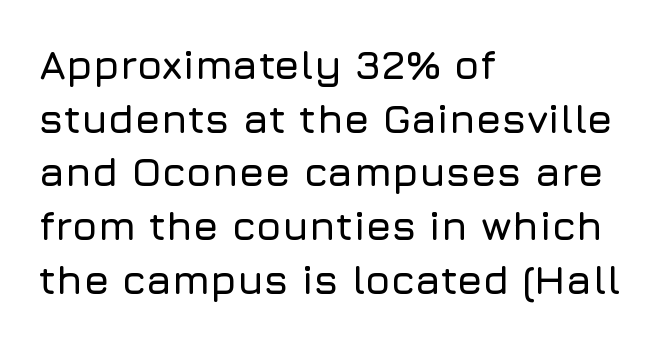
The letters advance in unequal steps, a hallmark of proportional type. The lines in this sample share a left origin and differ only in where they stop. Vertical strokes here are truly vertical. The lines sit at an ordinary, default distance from one another.
